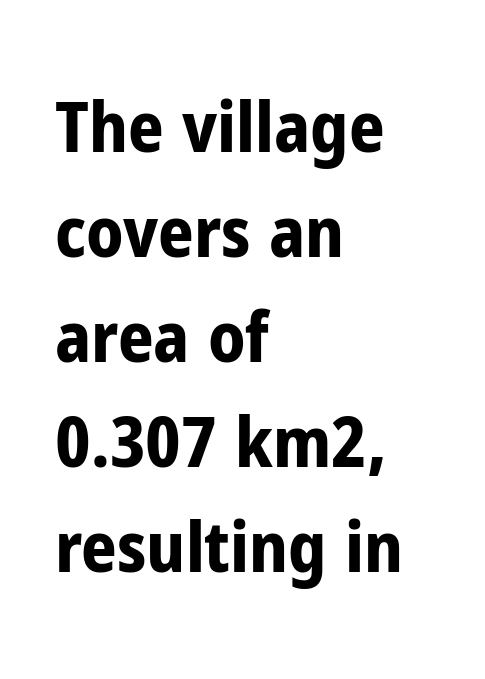
{"serif": "no", "italic": "no", "bold": "yes", "weight": "bold", "width": "condensed", "stroke_contrast": "low", "x_height": "medium", "monospaced": "no", "underline": "no", "align": "left", "line_spacing": "normal", "line_spacing_ratio": 1.5, "letter_spacing": "normal", "letter_spacing_em": 0.0, "glyph_px": 70}
